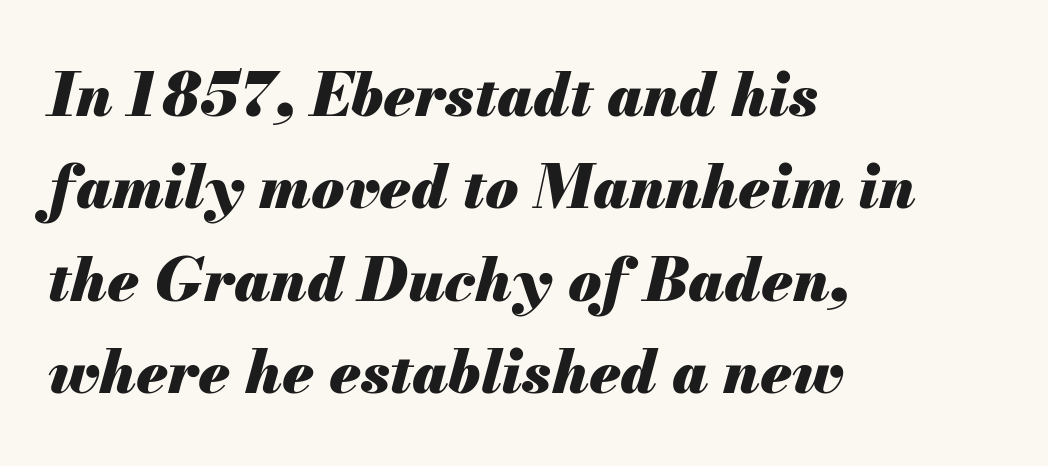
Q: Is the text bold? A: Yes.
Q: Is the text italic (slanted)? A: Yes, it leans right by about 13 degrees.
Q: Is the text underlined? A: No.
Q: How is the paragraph aligned? A: Left-aligned.
Q: Is the spacing between letters normal or unusually wide? A: Normal.
Q: Is the spacing between lines tight, normal or loose? A: Normal.
Q: Width (condensed, normal, or wide)? A: Normal.
Q: Stroke contrast? A: Medium.
Q: x-height? A: Small.
Q: Monospaced? A: No.
